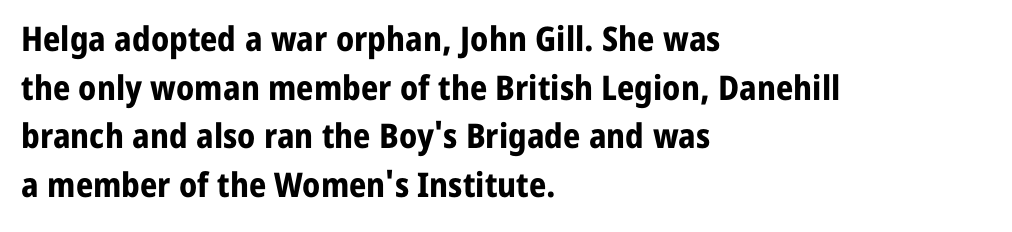
A typesetter would call this proportional, since set widths differ per character. In terms of letterspacing, this is plain default setting. What's the leading like? Ordinary, nothing unusual. Compared with a centered layout, this one pins lines to the left instead. The words here are not underlined. In terms of weight, the rendering is a true, heavy bold.
